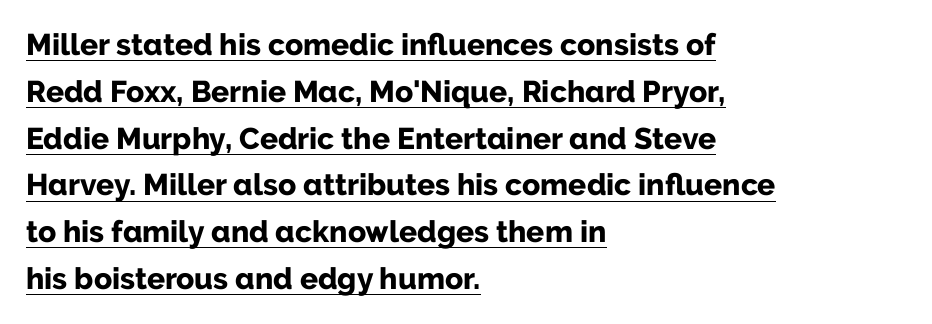
Q: Is the text bold? A: Yes.
Q: Is the text italic (slanted)? A: No, it is upright.
Q: Is the typeface a serif or a sans-serif typeface? A: Sans-serif.
Q: Is the text underlined? A: Yes.
Q: How is the paragraph aligned? A: Left-aligned.
Q: Is the spacing between letters normal or unusually wide? A: Normal.
Q: Is the spacing between lines tight, normal or loose? A: Normal.
Q: Width (condensed, normal, or wide)? A: Normal.
Q: Stroke contrast? A: Low.
Q: x-height? A: Medium.
Q: Monospaced? A: No.
